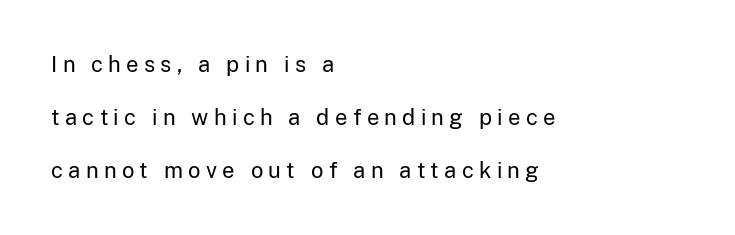
{"italic": "no", "bold": "no", "underline": "no", "align": "left", "line_spacing": "loose", "line_spacing_ratio": 2.41, "letter_spacing": "wide", "letter_spacing_em": 0.24, "glyph_px": 22}
